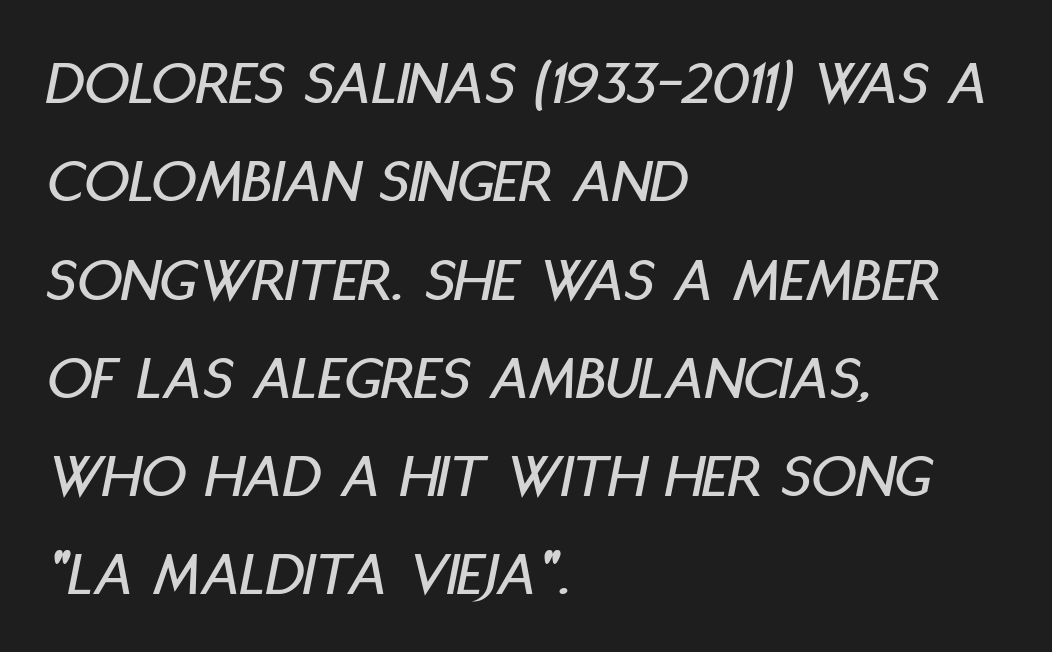
Varying glyph widths throughout — classic text-font behaviour. No extra tracking has been applied to these lines. Leftover space on each line is placed entirely after the last word. The space directly below the letters is spotless. In terms of leading, this rendering sits right in the middle.
